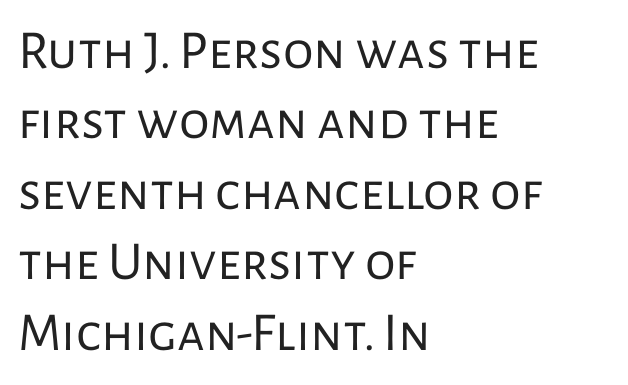
Q: Is the text bold? A: No.
Q: Is the text italic (slanted)? A: No, it is upright.
Q: Is the typeface a serif or a sans-serif typeface? A: Sans-serif.
Q: Is the text underlined? A: No.
Q: How is the paragraph aligned? A: Left-aligned.
Q: Is the spacing between letters normal or unusually wide? A: Normal.
Q: Is the spacing between lines tight, normal or loose? A: Normal.
Q: Width (condensed, normal, or wide)? A: Normal.
Q: Stroke contrast? A: Low.
Q: x-height? A: Medium.
Q: Monospaced? A: No.
